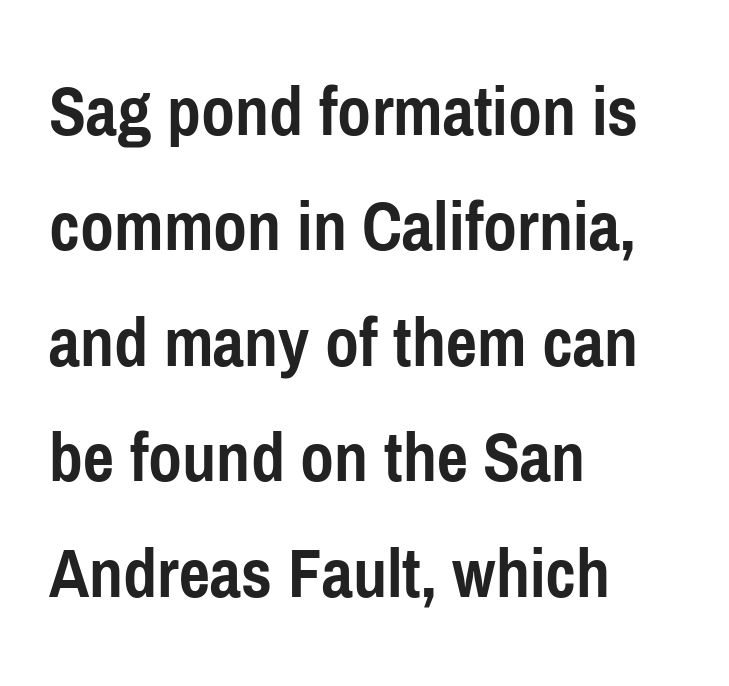
Q: Is the text bold? A: Yes.
Q: Is the text italic (slanted)? A: No, it is upright.
Q: Is the typeface a serif or a sans-serif typeface? A: Sans-serif.
Q: Is the text underlined? A: No.
Q: How is the paragraph aligned? A: Left-aligned.
Q: Is the spacing between letters normal or unusually wide? A: Normal.
Q: Is the spacing between lines tight, normal or loose? A: Normal.
Q: Width (condensed, normal, or wide)? A: Condensed.
Q: Stroke contrast? A: Low.
Q: x-height? A: Medium.
Q: Monospaced? A: No.
